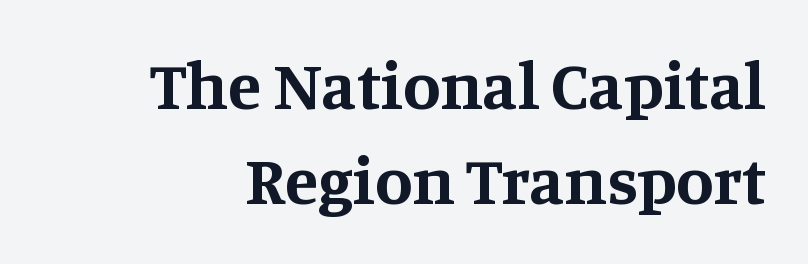
The typeface chosen for these lines features serifs. These words are printed bold, with thick strokes throughout. Note the varied advance widths — an 'i' is clearly narrower than an 'm'. Regular leading. Posture: vertical. Tracking here is standard; glyphs follow each other at the usual distance.
